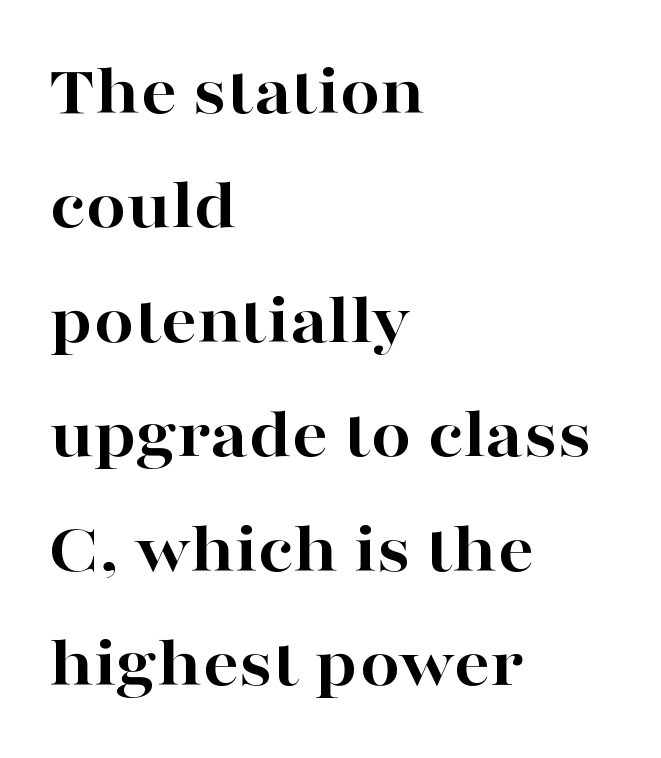
{"serif": "yes", "italic": "no", "bold": "yes", "weight": "bold", "width": "wide", "stroke_contrast": "high", "x_height": "medium", "monospaced": "no", "underline": "no", "align": "left", "line_spacing": "normal", "line_spacing_ratio": 1.59, "letter_spacing": "normal", "letter_spacing_em": 0.0, "glyph_px": 72}
